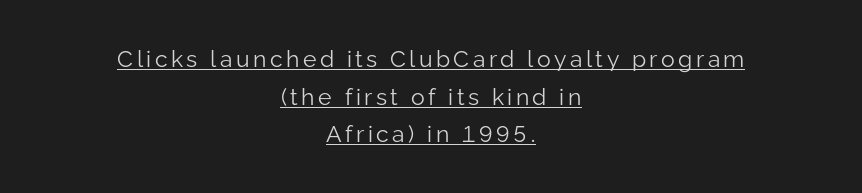
Stems and bowls with no extra thickness — not bold. Both edges are ragged and mirror each other, which tells us the setting is centered. This sample keeps an unexceptional amount of space between lines. Descenders here cross a horizontal rule under the line.
